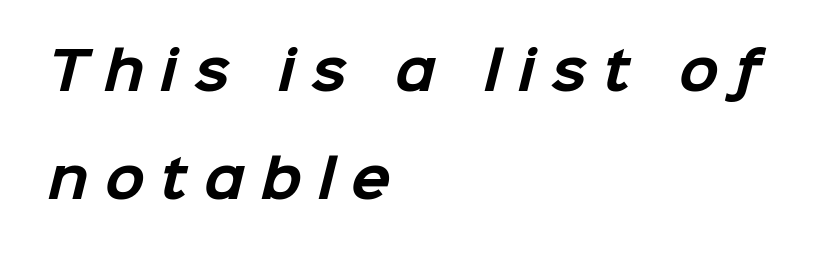
The image shows 52 px bold sans-serif type; set left-aligned, loose line spacing (2.08x), unusually wide letter spacing (+0.31 em), not underlined; low stroke contrast and a medium x-height.
